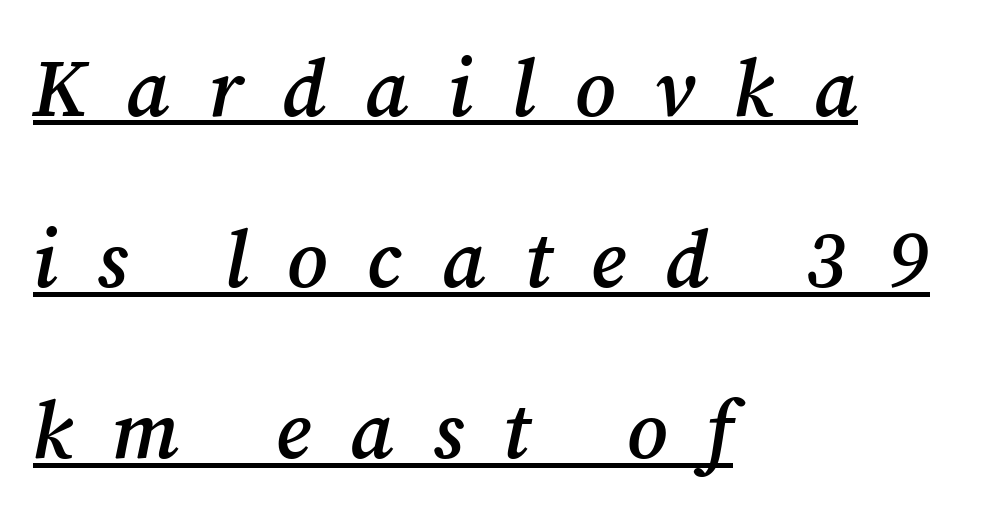
{"serif": "yes", "italic": "yes", "lean": "right", "slant_degrees": 12, "bold": "semi", "weight": "semibold", "width": "normal", "stroke_contrast": "medium", "x_height": "medium", "monospaced": "no", "underline": "yes", "align": "left", "line_spacing": "loose", "line_spacing_ratio": 2.14, "letter_spacing": "wide", "letter_spacing_em": 0.49, "glyph_px": 80}
